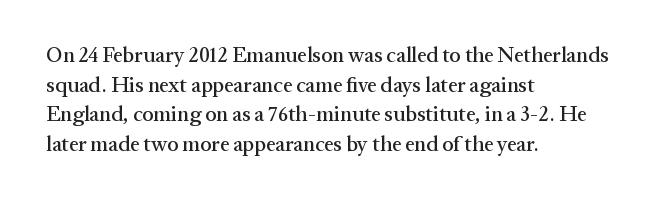
{"italic": "no", "underline": "no", "align": "left", "line_spacing": "normal", "line_spacing_ratio": 1.41, "letter_spacing": "normal", "letter_spacing_em": 0.0, "glyph_px": 21}
